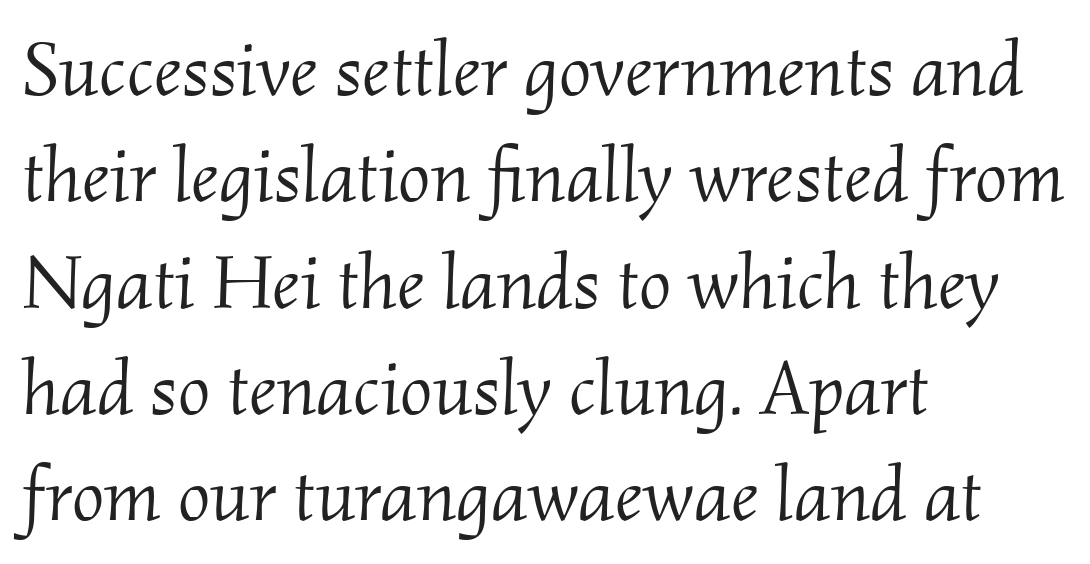
{"serif": "yes", "italic": "yes", "lean": "right", "slant_degrees": 2, "bold": "no", "weight": "light", "width": "normal", "stroke_contrast": "medium", "x_height": "small", "monospaced": "no", "underline": "no", "align": "left", "line_spacing": "normal", "line_spacing_ratio": 1.38, "letter_spacing": "normal", "letter_spacing_em": 0.0, "glyph_px": 77}
